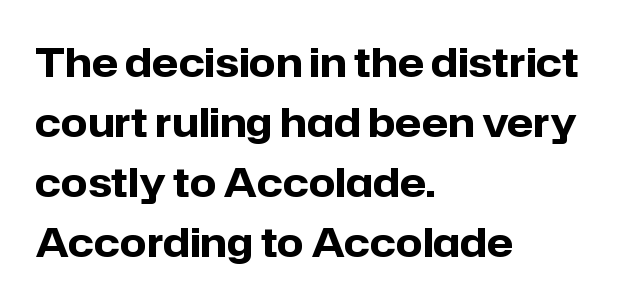
The face used here is a sans, in the tradition of grotesques and geometrics. The specimen omits any rule beneath the text block's lines. Summary of weight: heavy, a full bold. Each new line begins a customary step beneath the previous one. Quick note: not italic, upright.
